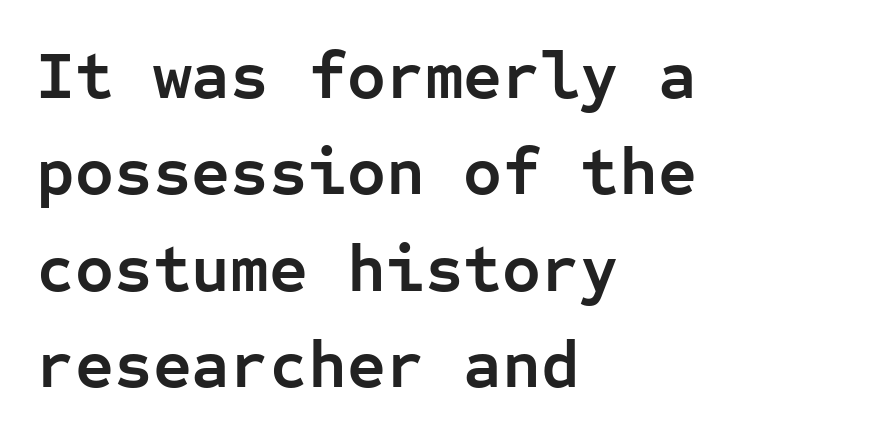
The designer went with a sans here, leaving each stem footless. Short and long lines alike share a common starting point at left. Plain, unruled lines of type. Does the leading feel generous? No, just average.
